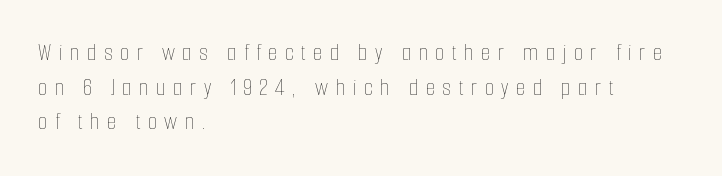
Bare-footed words on every line. Words appear elongated and porous because spacing is wide. The vertical gap from one line to the next is medium. If you drew a ruler down the left edge, every line would touch it. Stems and bowls with no extra thickness — not bold.
